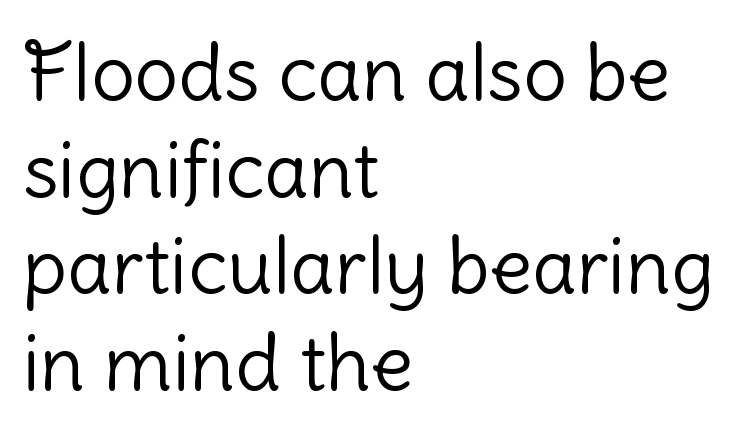
Q: Is the text bold? A: No.
Q: Is the text italic (slanted)? A: No, it is upright.
Q: Is the typeface a serif or a sans-serif typeface? A: Sans-serif.
Q: Is the text underlined? A: No.
Q: How is the paragraph aligned? A: Left-aligned.
Q: Is the spacing between letters normal or unusually wide? A: Normal.
Q: Width (condensed, normal, or wide)? A: Normal.
Q: Stroke contrast? A: Low.
Q: x-height? A: Medium.
Q: Monospaced? A: No.
